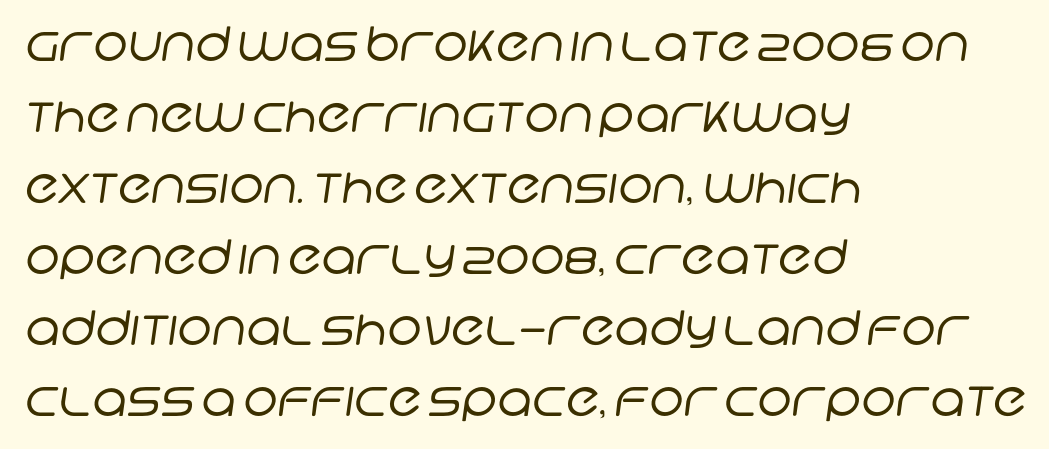
Q: Is the text bold? A: No.
Q: Is the typeface a serif or a sans-serif typeface? A: Sans-serif.
Q: Is the text underlined? A: No.
Q: How is the paragraph aligned? A: Left-aligned.
Q: Is the spacing between letters normal or unusually wide? A: Normal.
Q: Is the spacing between lines tight, normal or loose? A: Normal.
Q: Width (condensed, normal, or wide)? A: Normal.
Q: Stroke contrast? A: Low.
Q: x-height? A: Large.
Q: Monospaced? A: No.
